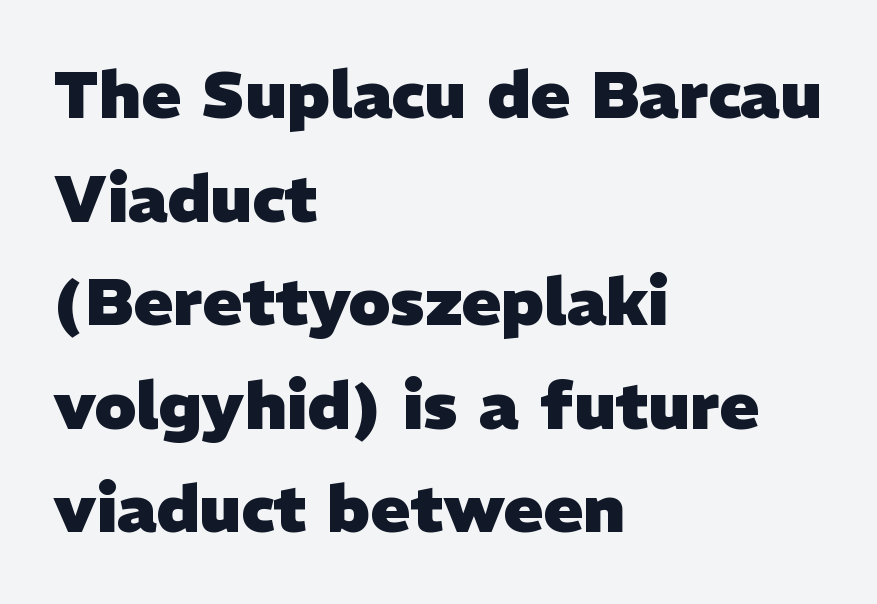
{"serif": "no", "bold": "yes", "weight": "heavy", "width": "normal", "stroke_contrast": "low", "x_height": "medium", "monospaced": "no", "underline": "no", "align": "left", "line_spacing": "normal", "line_spacing_ratio": 1.57, "letter_spacing": "normal", "letter_spacing_em": 0.0, "glyph_px": 66}
